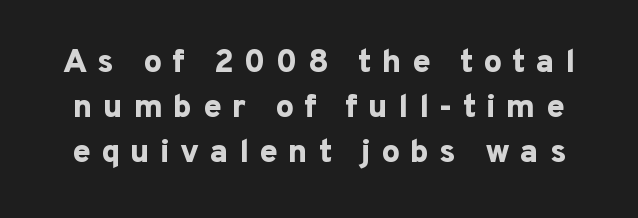
Q: Is the text bold? A: Yes.
Q: Is the text italic (slanted)? A: No, it is upright.
Q: Is the typeface a serif or a sans-serif typeface? A: Sans-serif.
Q: Is the text underlined? A: No.
Q: Is the spacing between letters normal or unusually wide? A: Unusually wide.
Q: Is the spacing between lines tight, normal or loose? A: Normal.
Q: Width (condensed, normal, or wide)? A: Normal.
Q: Stroke contrast? A: Low.
Q: x-height? A: Medium.
Q: Monospaced? A: No.
